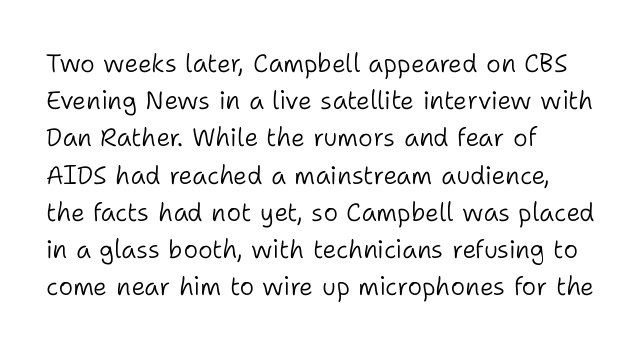
The image shows 25 px text type, upright; set left-aligned, normal line spacing (1.49x), normal letter spacing, not underlined.
